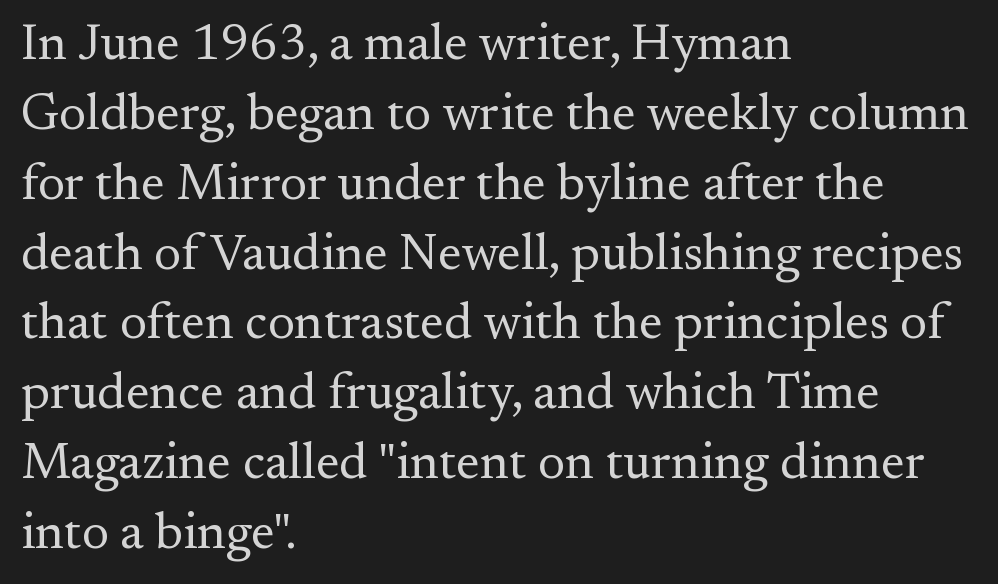
{"serif": "yes", "italic": "no", "bold": "no", "weight": "regular", "width": "normal", "stroke_contrast": "medium", "x_height": "small", "monospaced": "no", "underline": "no", "align": "left", "line_spacing": "normal", "line_spacing_ratio": 1.37, "letter_spacing": "normal", "letter_spacing_em": 0.0, "glyph_px": 51}
